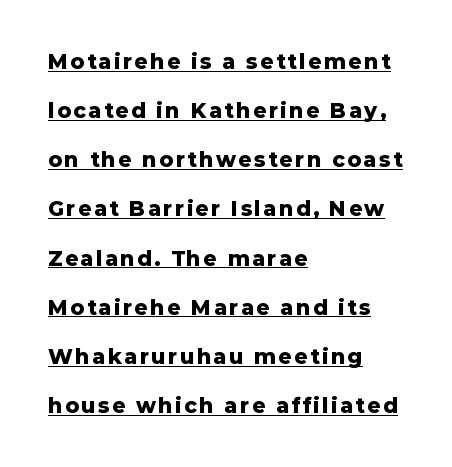
The image shows 21 px bold type, upright; set left-aligned, loose line spacing (2.34x), underlined.
